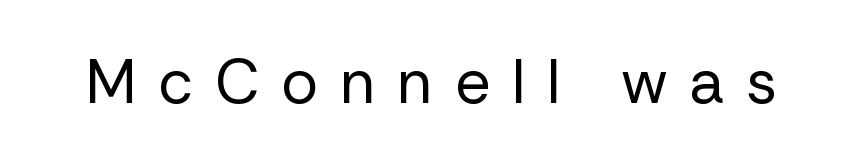
Q: Is the text bold? A: No.
Q: Is the text italic (slanted)? A: No, it is upright.
Q: Is the typeface a serif or a sans-serif typeface? A: Sans-serif.
Q: Is the text underlined? A: No.
Q: Is the spacing between letters normal or unusually wide? A: Unusually wide.
Q: Width (condensed, normal, or wide)? A: Normal.
Q: Stroke contrast? A: Low.
Q: x-height? A: Medium.
Q: Monospaced? A: No.
